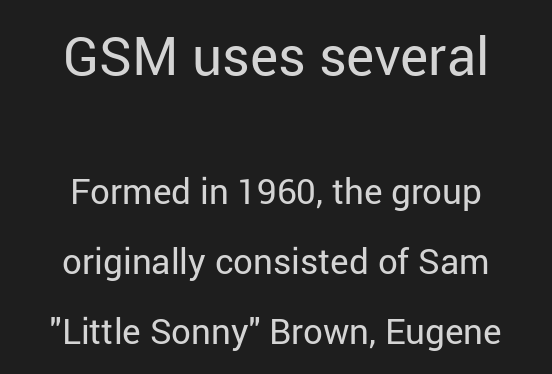
Q: Is the text bold? A: No.
Q: Is the text italic (slanted)? A: No, it is upright.
Q: Is the typeface a serif or a sans-serif typeface? A: Sans-serif.
Q: Is the text underlined? A: No.
Q: How is the paragraph aligned? A: Centered.
Q: Is the spacing between letters normal or unusually wide? A: Normal.
Q: Is the spacing between lines tight, normal or loose? A: Loose.
Q: Which block of text is set in a larger size, the first (top) or the second (bottom)? A: The first (top) one.
Q: Width (condensed, normal, or wide)? A: Normal.
Q: Stroke contrast? A: Low.
Q: x-height? A: Medium.
Q: Monospaced? A: No.
